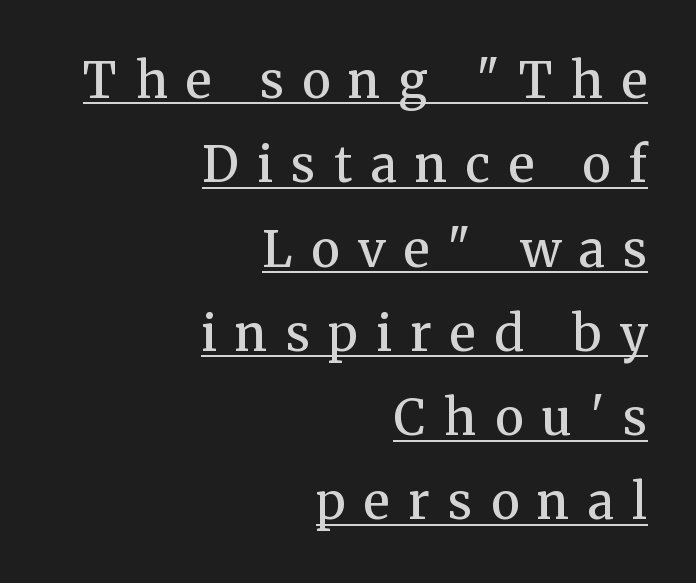
{"serif": "yes", "italic": "no", "bold": "semi", "weight": "semibold", "width": "normal", "stroke_contrast": "medium", "x_height": "medium", "monospaced": "no", "underline": "yes", "align": "right", "line_spacing_ratio": 1.72, "letter_spacing": "wide", "letter_spacing_em": 0.38, "glyph_px": 49}
